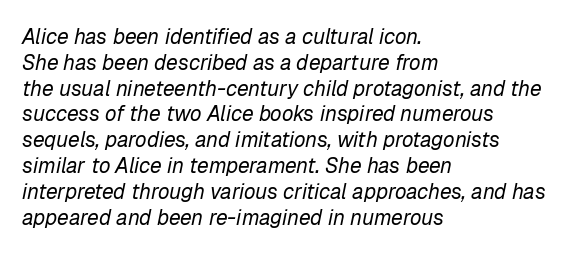
Q: Is the text bold? A: No.
Q: Is the text italic (slanted)? A: Yes, it leans right by about 12 degrees.
Q: Is the text underlined? A: No.
Q: How is the paragraph aligned? A: Left-aligned.
Q: Is the spacing between letters normal or unusually wide? A: Normal.
